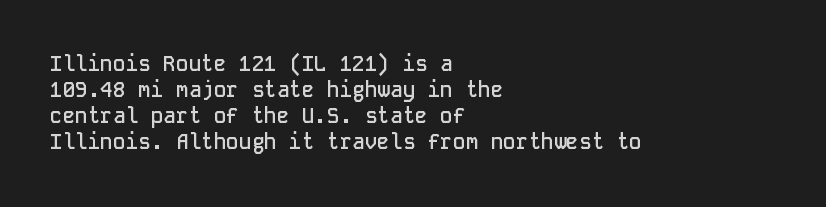
The image shows 21 px text type, upright; set left-aligned, line spacing 1.24x, normal letter spacing, not underlined.
